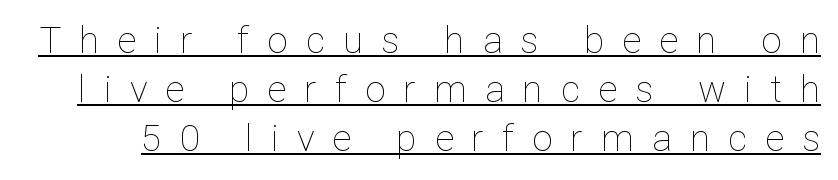
{"italic": "no", "bold": "no", "weight": "thin", "width": "normal", "stroke_contrast": "low", "x_height": "medium", "monospaced": "no", "underline": "yes", "line_spacing": "normal", "line_spacing_ratio": 1.33, "letter_spacing": "wide", "letter_spacing_em": 0.49, "glyph_px": 37}
